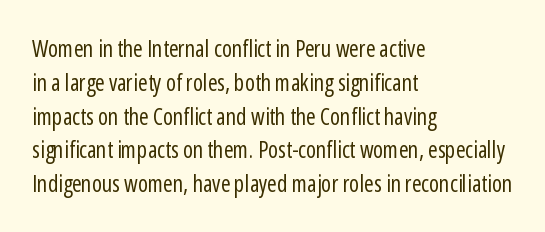
{"italic": "no", "bold": "no", "underline": "no", "align": "left", "line_spacing": "normal", "line_spacing_ratio": 1.47, "letter_spacing": "normal", "letter_spacing_em": 0.0, "glyph_px": 23}
